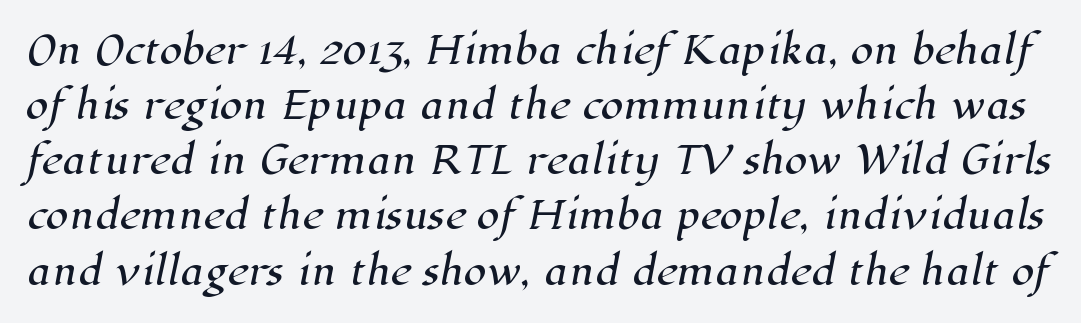
The face used here is rendered with its standard letterfit. The specimen omits any rule beneath the text block's lines. Vertically, the passage feels balanced, rows spaced as you'd expect. The typeface chosen for these lines features serifs. These lines are rendered in a variable-pitch font.
